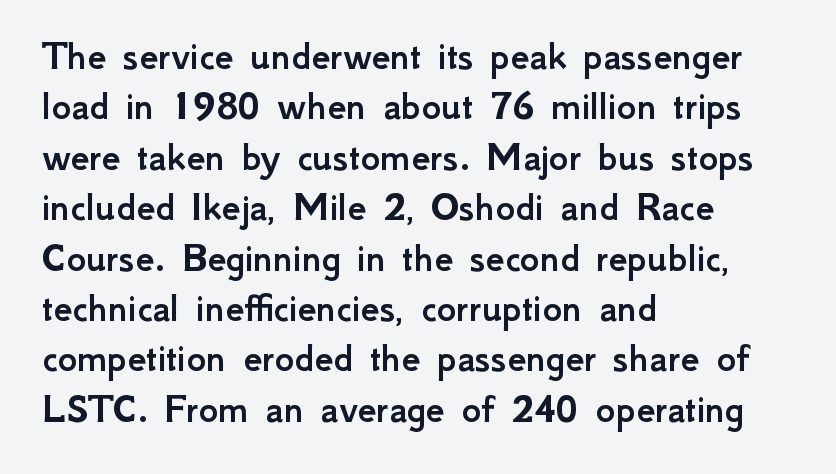
The image shows 42 px sans-serif type, upright; set left-aligned, line spacing 1.2x, normal letter spacing, not underlined; low stroke contrast and a small x-height.
